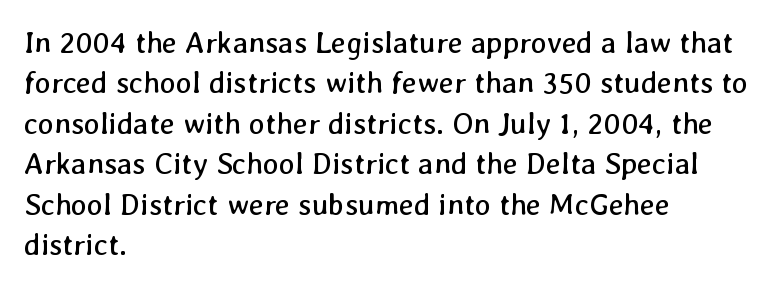
Q: Is the text bold? A: No.
Q: Is the text underlined? A: No.
Q: How is the paragraph aligned? A: Left-aligned.
Q: Is the spacing between letters normal or unusually wide? A: Normal.
Q: Is the spacing between lines tight, normal or loose? A: Normal.
Q: Width (condensed, normal, or wide)? A: Normal.
Q: Stroke contrast? A: Low.
Q: x-height? A: Medium.
Q: Monospaced? A: No.
